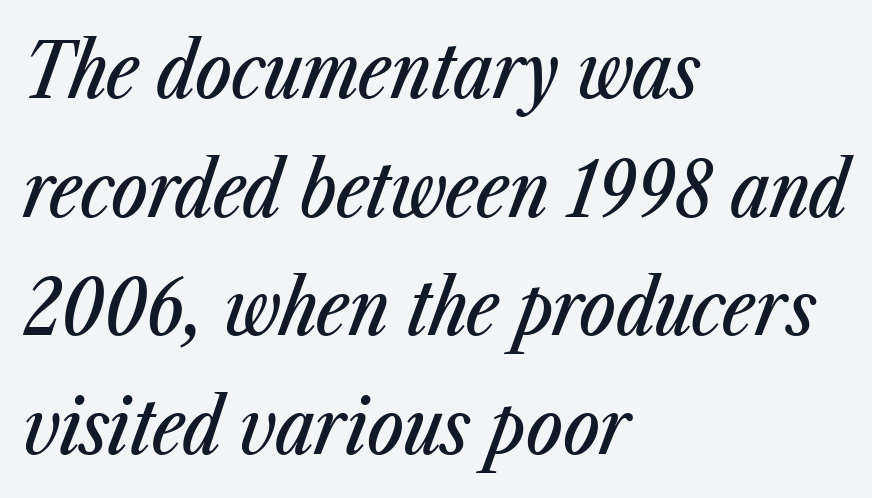
The image shows 77 px condensed type, italic (leaning right); set left-aligned, normal line spacing (1.54x), normal letter spacing, not underlined; low stroke contrast and a medium x-height.
